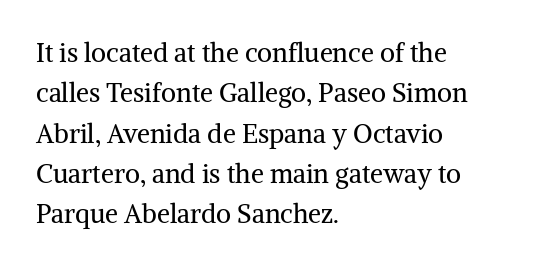
Q: Is the text bold? A: No.
Q: Is the text italic (slanted)? A: No, it is upright.
Q: Is the text underlined? A: No.
Q: How is the paragraph aligned? A: Left-aligned.
Q: Is the spacing between letters normal or unusually wide? A: Normal.
Q: Is the spacing between lines tight, normal or loose? A: Normal.
